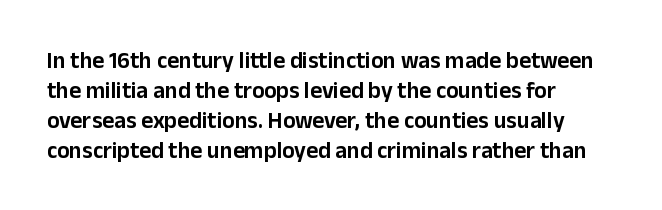
The image shows 23 px text type, upright; set left-aligned, normal line spacing (1.3x), normal letter spacing, not underlined.
